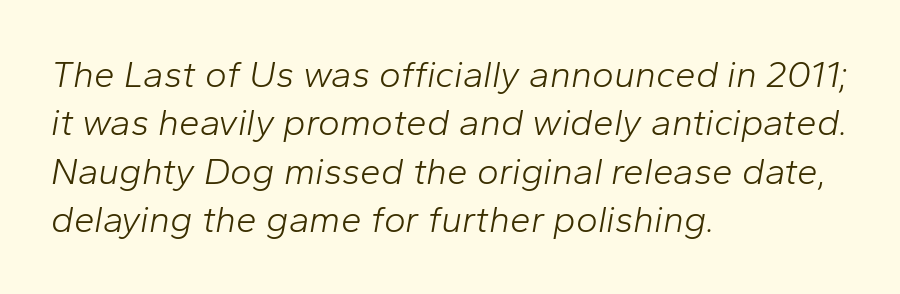
Q: Is the text bold? A: No.
Q: Is the text italic (slanted)? A: Yes, it leans right by about 10 degrees.
Q: Is the text underlined? A: No.
Q: How is the paragraph aligned? A: Left-aligned.
Q: Is the spacing between letters normal or unusually wide? A: Normal.
Q: Is the spacing between lines tight, normal or loose? A: Normal.
Q: Width (condensed, normal, or wide)? A: Normal.
Q: Stroke contrast? A: Low.
Q: x-height? A: Medium.
Q: Monospaced? A: No.
